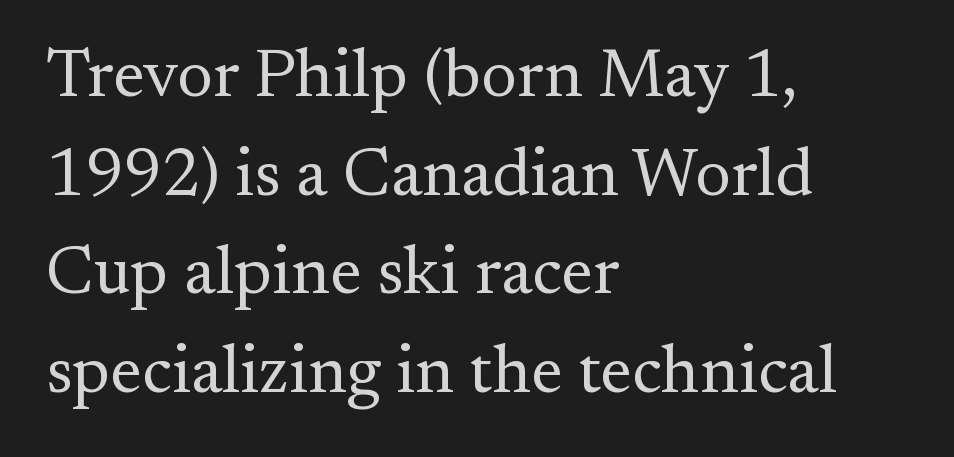
Q: Is the text bold? A: No.
Q: Is the text italic (slanted)? A: No, it is upright.
Q: Is the typeface a serif or a sans-serif typeface? A: Serif.
Q: Is the text underlined? A: No.
Q: How is the paragraph aligned? A: Left-aligned.
Q: Is the spacing between letters normal or unusually wide? A: Normal.
Q: Is the spacing between lines tight, normal or loose? A: Normal.
Q: Width (condensed, normal, or wide)? A: Normal.
Q: Stroke contrast? A: Medium.
Q: x-height? A: Small.
Q: Monospaced? A: No.
